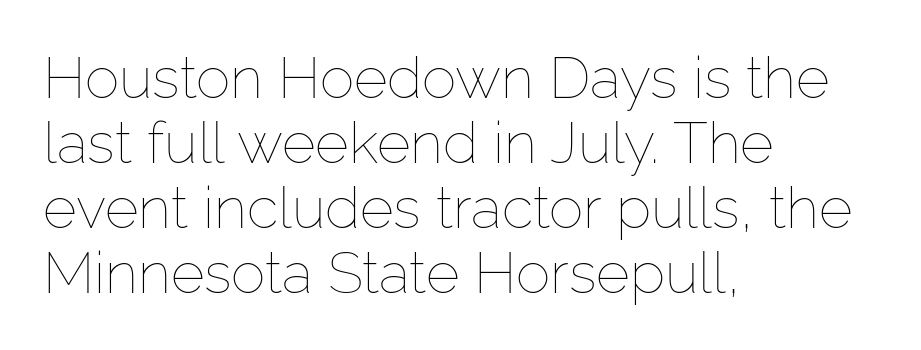
Q: Is the text bold? A: No.
Q: Is the text italic (slanted)? A: No, it is upright.
Q: Is the text underlined? A: No.
Q: How is the paragraph aligned? A: Left-aligned.
Q: Is the spacing between letters normal or unusually wide? A: Normal.
Q: Is the spacing between lines tight, normal or loose? A: Tight.
Q: Width (condensed, normal, or wide)? A: Normal.
Q: Stroke contrast? A: Low.
Q: x-height? A: Medium.
Q: Monospaced? A: No.
